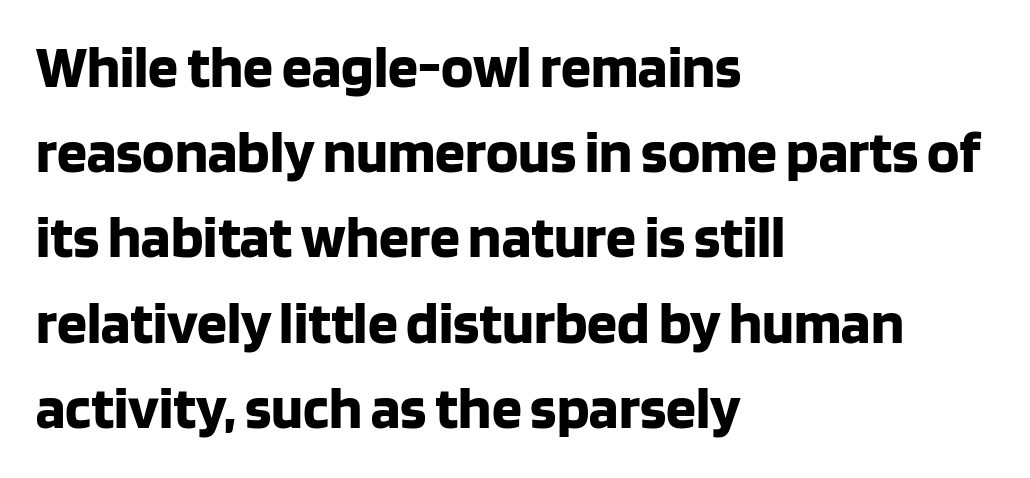
Grotesque or geometric, the face here clearly has no serifs. Short note: letters normally spaced. Strong, thick strokes mark this as bold type. The lines sit at an ordinary, default distance from one another. Each letter keeps its own natural width here, so spacing adapts to shape. The typesetter chose a ragged-right arrangement here.
